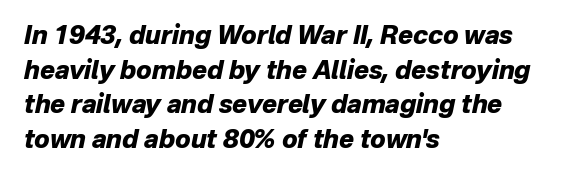
{"italic": "yes", "lean": "right", "slant_degrees": 12, "bold": "yes", "underline": "no", "align": "left", "line_spacing": "normal", "line_spacing_ratio": 1.39, "letter_spacing": "normal", "letter_spacing_em": 0.0, "glyph_px": 25}
